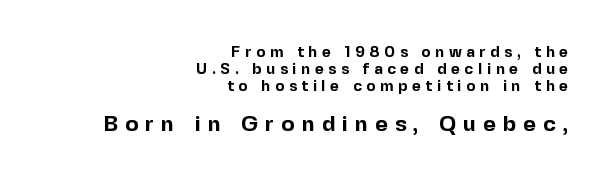
{"italic": "no", "bold": "yes", "underline": "no", "align": "right", "line_spacing": "tight", "line_spacing_ratio": 1.14, "letter_spacing": "wide", "letter_spacing_em": 0.32, "larger_block": "second", "size_ratio": 1.47, "glyph_px": 22}
